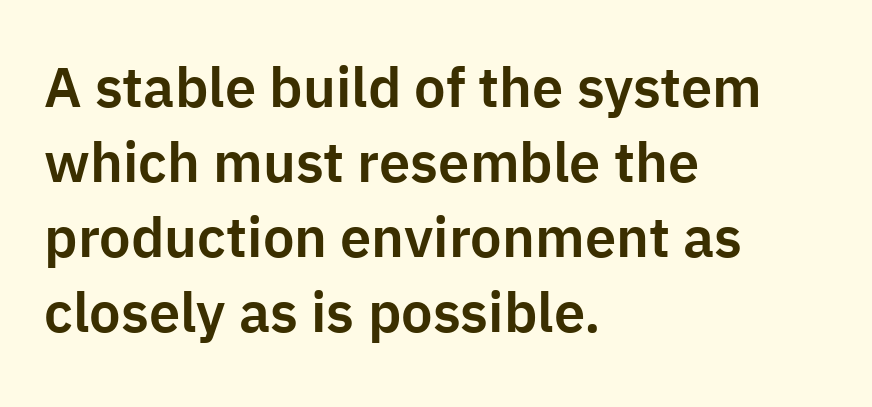
Q: Is the text italic (slanted)? A: No, it is upright.
Q: Is the typeface a serif or a sans-serif typeface? A: Sans-serif.
Q: Is the text underlined? A: No.
Q: How is the paragraph aligned? A: Left-aligned.
Q: Is the spacing between letters normal or unusually wide? A: Normal.
Q: Is the spacing between lines tight, normal or loose? A: Normal.
Q: Width (condensed, normal, or wide)? A: Normal.
Q: Stroke contrast? A: Low.
Q: x-height? A: Medium.
Q: Monospaced? A: No.
